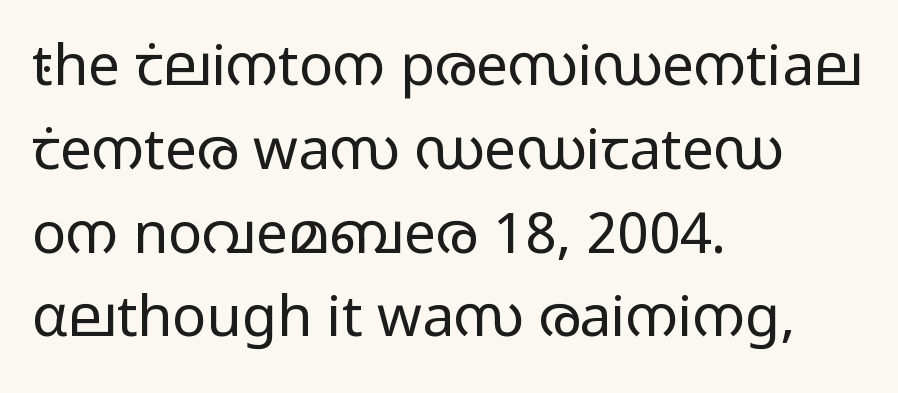
The image shows 57 px regular-weight, wide sans-serif type, upright; set left-aligned, normal line spacing (1.47x), normal letter spacing, not underlined; low stroke contrast and a medium x-height.
